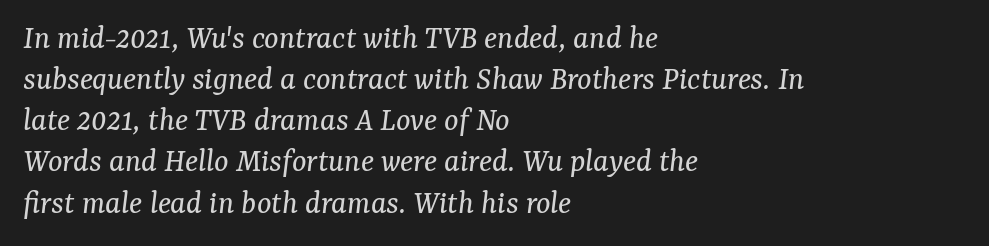
Q: Is the text bold? A: No.
Q: Is the text italic (slanted)? A: Yes, it leans right by about 7 degrees.
Q: Is the typeface a serif or a sans-serif typeface? A: Serif.
Q: Is the text underlined? A: No.
Q: How is the paragraph aligned? A: Left-aligned.
Q: Is the spacing between letters normal or unusually wide? A: Normal.
Q: Width (condensed, normal, or wide)? A: Normal.
Q: Stroke contrast? A: Medium.
Q: x-height? A: Medium.
Q: Monospaced? A: No.
